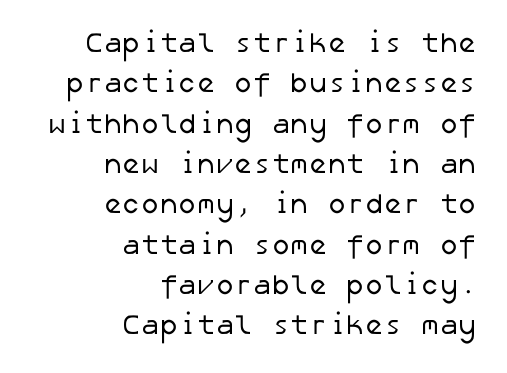
Q: Is the text bold? A: No.
Q: Is the typeface a serif or a sans-serif typeface? A: Sans-serif.
Q: Is the text underlined? A: No.
Q: How is the paragraph aligned? A: Right-aligned.
Q: Is the spacing between letters normal or unusually wide? A: Normal.
Q: Is the spacing between lines tight, normal or loose? A: Normal.
Q: Width (condensed, normal, or wide)? A: Normal.
Q: Stroke contrast? A: Low.
Q: x-height? A: Medium.
